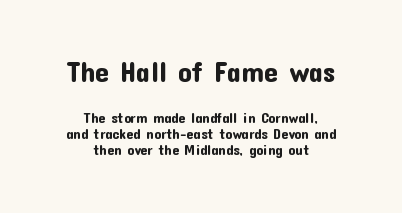
Q: Is the text italic (slanted)? A: No, it is upright.
Q: Is the typeface a serif or a sans-serif typeface? A: Sans-serif.
Q: Is the text underlined? A: No.
Q: How is the paragraph aligned? A: Centered.
Q: Is the spacing between letters normal or unusually wide? A: Normal.
Q: Which block of text is set in a larger size, the first (top) or the second (bottom)? A: The first (top) one.
Q: Width (condensed, normal, or wide)? A: Normal.
Q: Stroke contrast? A: Low.
Q: x-height? A: Medium.
Q: Monospaced? A: No.
